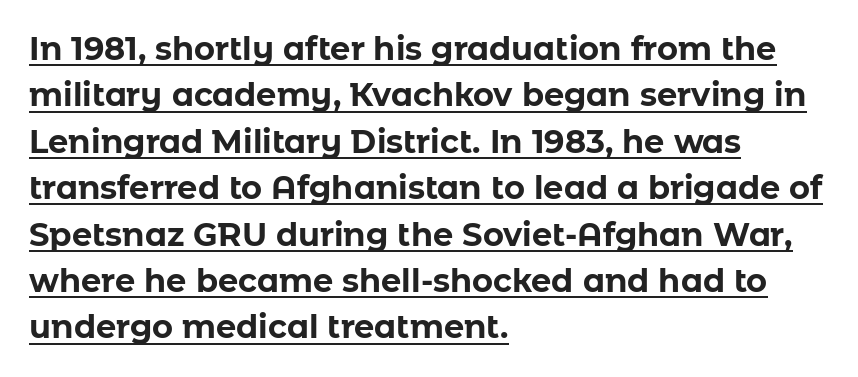
This is sans-serif lettering, the kind often seen on screens and signage. A normal amount of white space separates one row of letters from the next. Emphasis is given by a line drawn under the lettering. The paragraph has a hard left edge and a soft right edge. Plenty of ink on the page — the face is bold.
